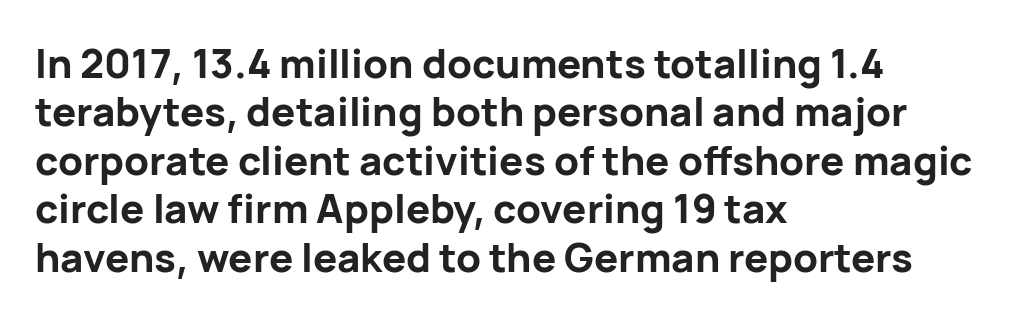
The image shows 40 px bold sans-serif type, upright; set left-aligned, line spacing 1.21x, normal letter spacing, not underlined; low stroke contrast and a medium x-height.
